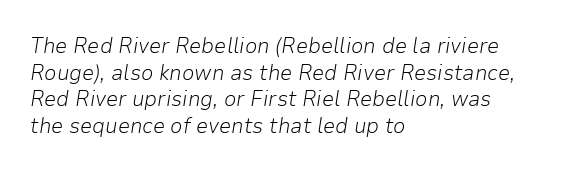
Q: Is the text bold? A: No.
Q: Is the text italic (slanted)? A: Yes, it leans right by about 9 degrees.
Q: Is the text underlined? A: No.
Q: How is the paragraph aligned? A: Left-aligned.
Q: Is the spacing between letters normal or unusually wide? A: Normal.
